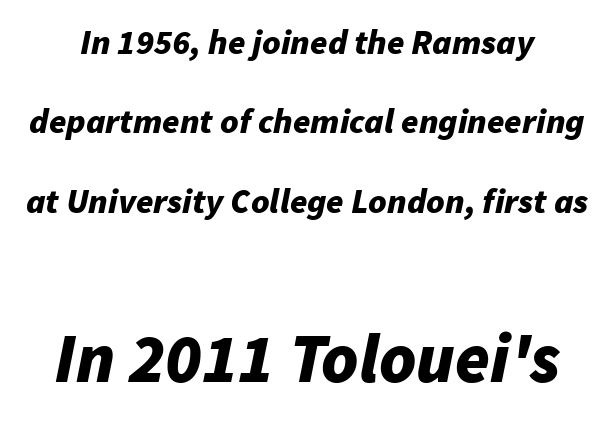
{"italic": "yes", "lean": "right", "slant_degrees": 11, "bold": "yes", "weight": "bold", "width": "normal", "stroke_contrast": "low", "x_height": "medium", "monospaced": "no", "underline": "no", "line_spacing": "loose", "line_spacing_ratio": 2.27, "letter_spacing": "normal", "letter_spacing_em": 0.0, "larger_block": "second", "size_ratio": 2.0, "glyph_px": 70}
